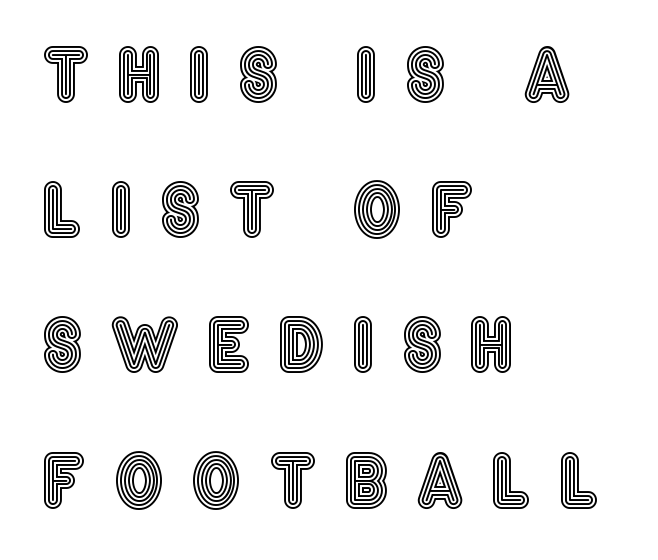
{"italic": "no", "width": "condensed", "x_height": "large", "monospaced": "no", "underline": "no", "align": "left", "line_spacing": "loose", "line_spacing_ratio": 1.96, "letter_spacing": "wide", "letter_spacing_em": 0.4, "glyph_px": 69}
